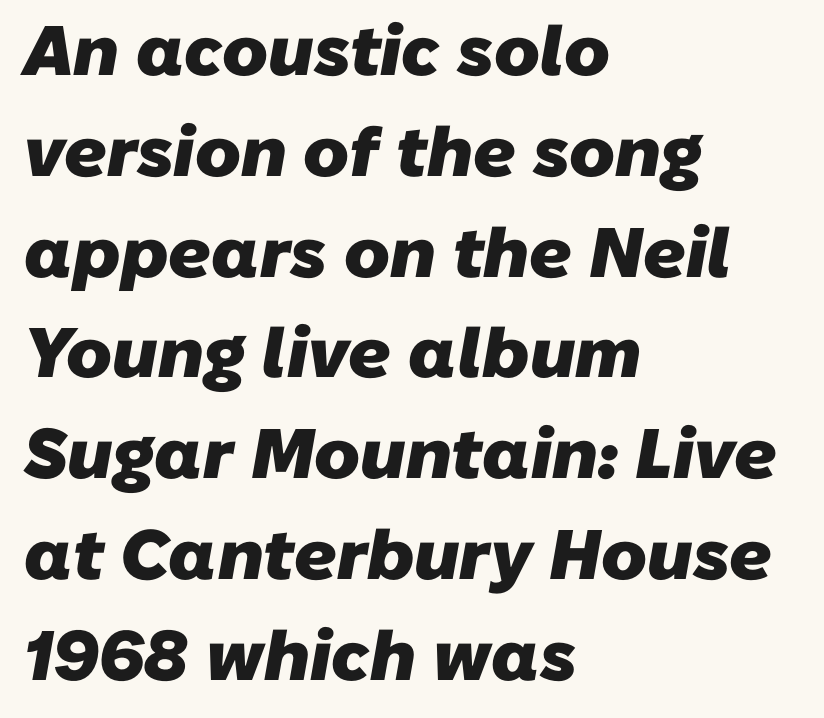
{"serif": "no", "bold": "yes", "weight": "heavy", "width": "normal", "stroke_contrast": "low", "x_height": "medium", "monospaced": "no", "underline": "no", "align": "left", "line_spacing": "normal", "line_spacing_ratio": 1.44, "letter_spacing": "normal", "letter_spacing_em": 0.0, "glyph_px": 70}
